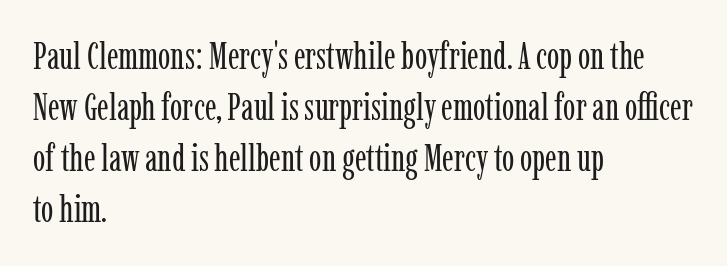
Do the characters align in a grid? No, the font is proportional. Vertical strokes here are truly vertical. Whoever set this chose a conventional vertical rhythm. Each word holds together tightly as a unit, with standard inter-letter gaps. The weight would be labelled regular, book, light, or lighter still. The words here are not underlined.
